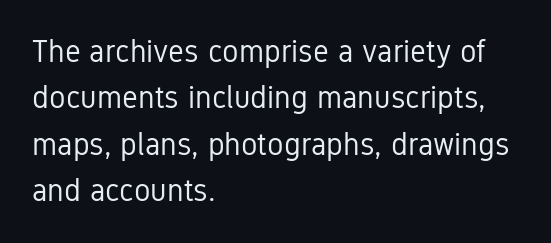
{"serif": "no", "italic": "no", "bold": "no", "weight": "regular", "width": "condensed", "stroke_contrast": "low", "x_height": "medium", "monospaced": "no", "underline": "no", "align": "left", "line_spacing": "normal", "line_spacing_ratio": 1.5, "letter_spacing": "normal", "letter_spacing_em": 0.0, "glyph_px": 31}
